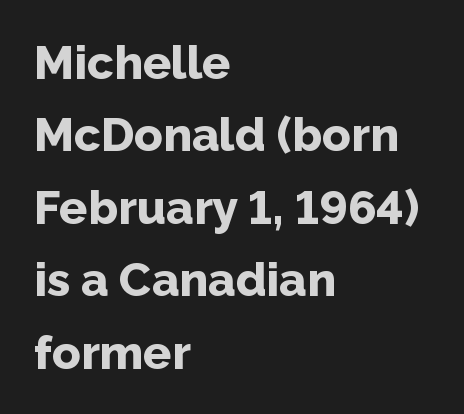
Every character sits straight up, as roman type does. Students, observe: this is what conventionally led text looks like. The type is set solid horizontally, with unmodified tracking. Is the block centered? No — it sits flush against the left margin. Check where the strokes stop: nothing finishes them off — pure sans. In terms of weight, the rendering is a true, heavy bold.
